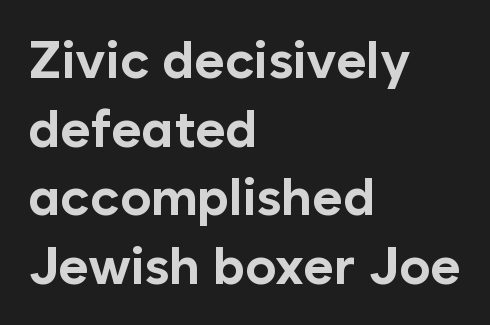
This sample uses an upright cut, with every glyph sitting square on the baseline. Is the type bold? Yes — the strokes are clearly thick and heavy. Glyph-to-glyph distance matches everyday printed text. This sample uses a sans-serif face. Notice how descenders clear the ascenders below comfortably — that's standard leading.
